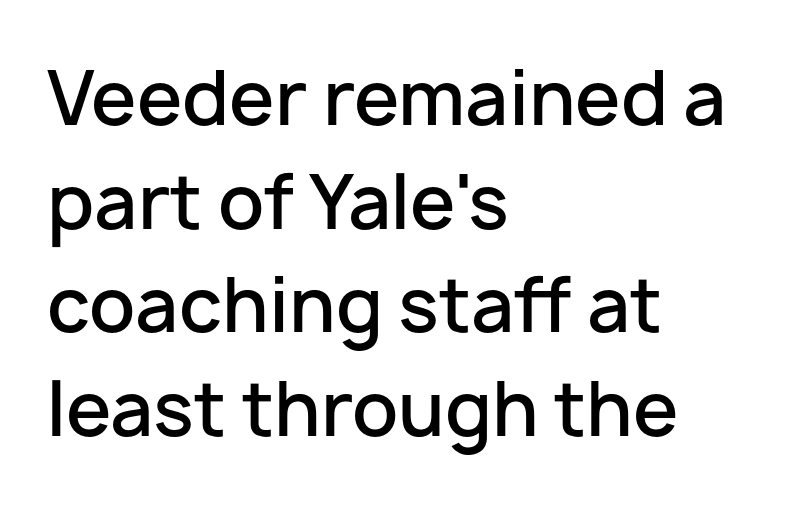
{"serif": "no", "italic": "no", "bold": "semi", "weight": "semibold", "width": "normal", "stroke_contrast": "low", "x_height": "medium", "monospaced": "no", "underline": "no", "align": "left", "line_spacing": "normal", "line_spacing_ratio": 1.42, "letter_spacing": "normal", "letter_spacing_em": 0.0, "glyph_px": 73}
